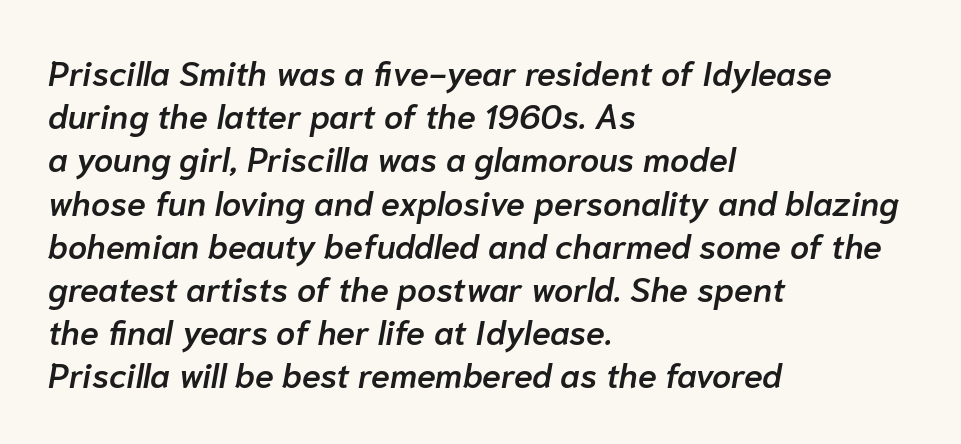
{"italic": "yes", "lean": "right", "slant_degrees": 10, "bold": "semi", "weight": "semibold", "width": "normal", "stroke_contrast": "low", "x_height": "medium", "monospaced": "no", "underline": "no", "align": "left", "line_spacing": "normal", "line_spacing_ratio": 1.27, "letter_spacing": "normal", "letter_spacing_em": 0.0, "glyph_px": 34}
